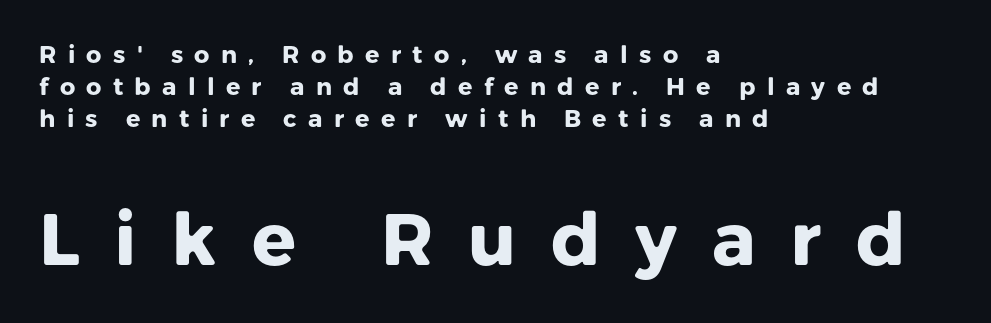
The image shows 73 px heavy sans-serif type, upright; set left-aligned, normal line spacing (1.34x), unusually wide letter spacing (+0.47 em), not underlined; the second (bottom) block is 3.04x larger; low stroke contrast and a medium x-height.
